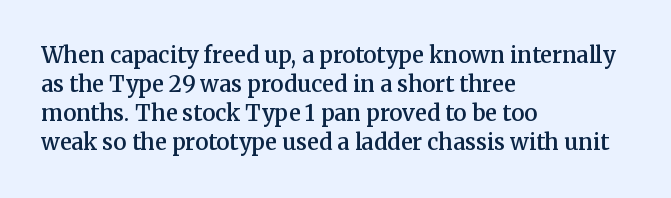
If you drew a ruler down the left edge, every line would touch it. The specimen reads as upright at a glance. The rendering uses a moderate line-height, typical for paragraphs. Has an underline been added? It has not. The line texture is even and compact thanks to regular tracking. Summary of weight: moderately heavy, a semibold.
